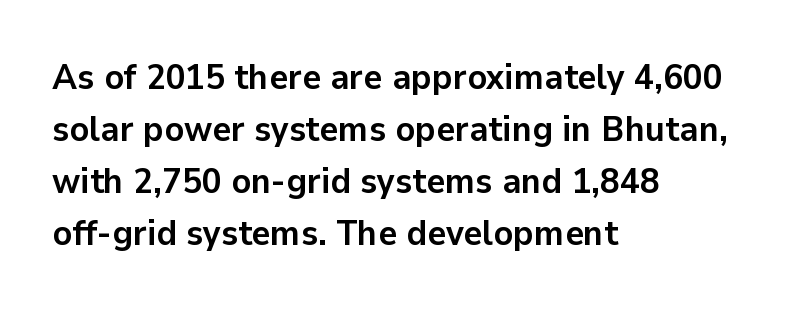
The image shows 36 px semibold sans-serif type, upright; set left-aligned, normal line spacing (1.44x), normal letter spacing, not underlined; low stroke contrast and a medium x-height.
